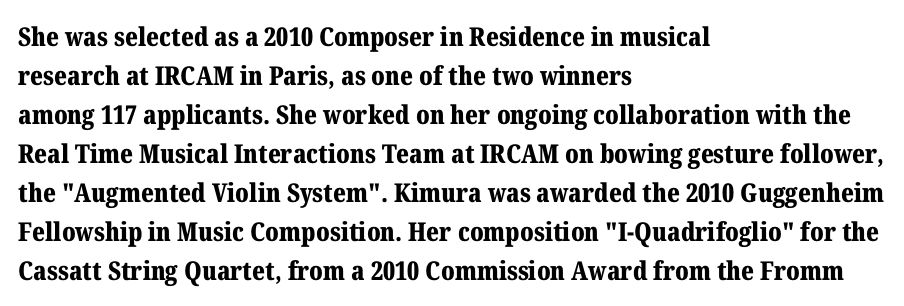
Q: Is the text bold? A: Yes.
Q: Is the text italic (slanted)? A: No, it is upright.
Q: Is the text underlined? A: No.
Q: How is the paragraph aligned? A: Left-aligned.
Q: Is the spacing between letters normal or unusually wide? A: Normal.
Q: Is the spacing between lines tight, normal or loose? A: Normal.
